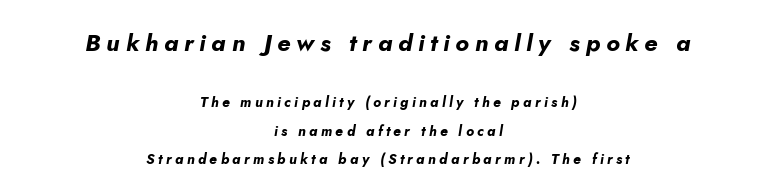
The image shows 24 px bold type, italic (leaning right); set centered, loose line spacing (2.01x), unusually wide letter spacing (+0.24 em), not underlined; the first (top) block is 1.71x larger.
